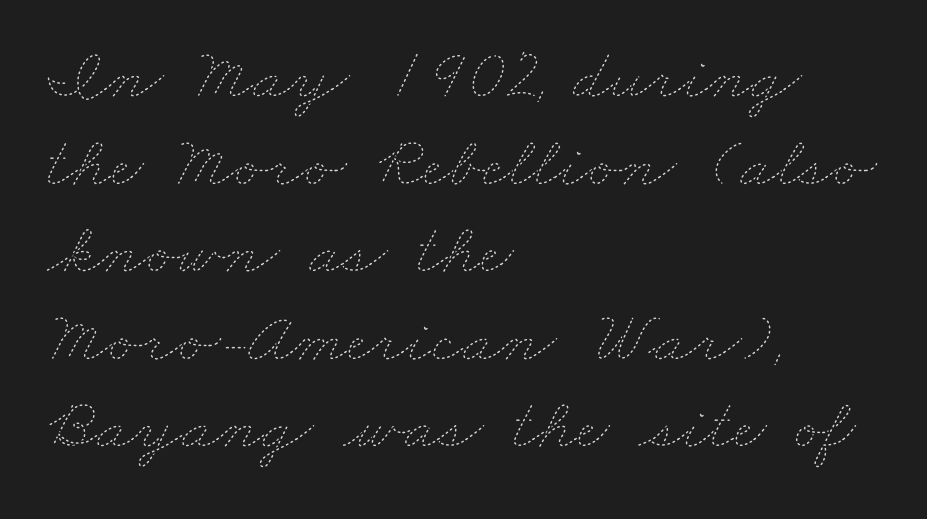
The image shows 73 px thin, wide type; set left-aligned, line spacing 1.2x, normal letter spacing, not underlined; low stroke contrast and a small x-height.
